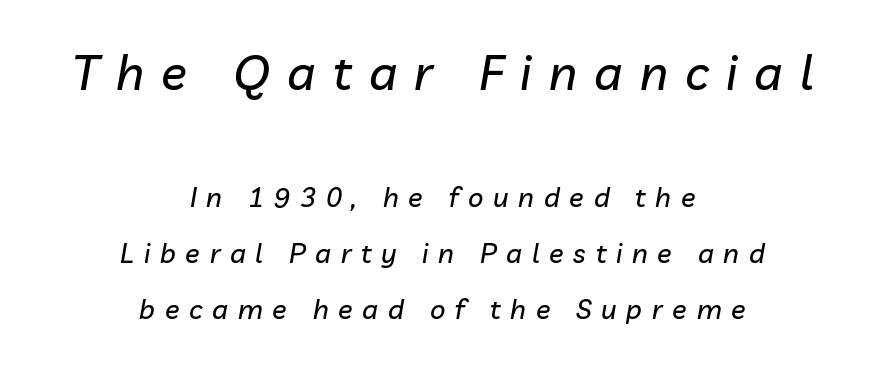
{"italic": "yes", "lean": "right", "slant_degrees": 10, "width": "normal", "stroke_contrast": "low", "x_height": "medium", "monospaced": "no", "underline": "no", "align": "center", "line_spacing": "loose", "line_spacing_ratio": 2.07, "letter_spacing": "wide", "letter_spacing_em": 0.36, "larger_block": "first", "size_ratio": 1.78, "glyph_px": 48}
